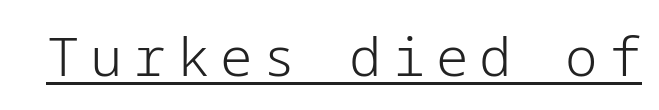
The image shows 54 px light sans-serif type, upright; set unusually wide letter spacing (+0.2 em), underlined; low stroke contrast and a medium x-height.
